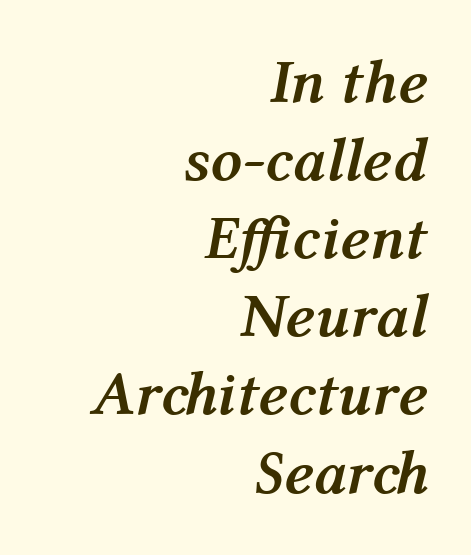
{"italic": "yes", "lean": "right", "slant_degrees": 12, "bold": "yes", "weight": "semibold", "width": "normal", "stroke_contrast": "medium", "x_height": "medium", "monospaced": "no", "underline": "no", "align": "right", "line_spacing": "normal", "line_spacing_ratio": 1.26, "letter_spacing": "normal", "letter_spacing_em": 0.0, "glyph_px": 62}
